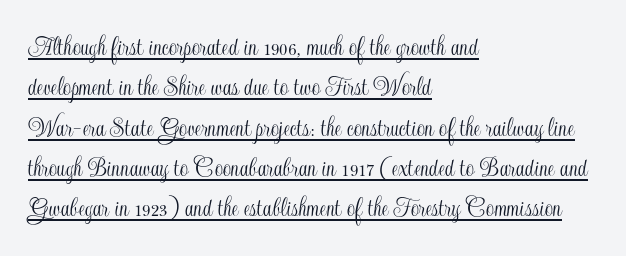
The passage shown stacks its lines at a standard gap. Nobody touched the tracking dial on this one. These lines are rendered in a variable-pitch font. Looks like someone drew a line under every word here.
